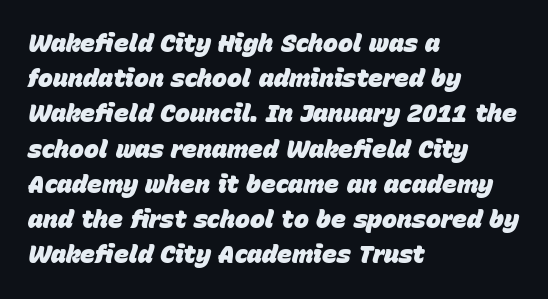
Descenders are the only things crossing below the line. A student would call this left alignment; a typographer would say flush left, rag right. Notice how thick the strokes are: this is what a full bold looks like. The tracking reads as untouched default to a designer's eye. Reading down the column, the eye jumps a familiar distance to each next line.
